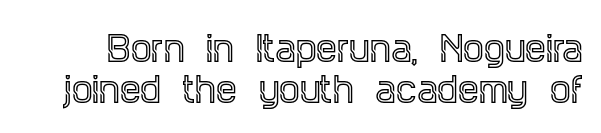
The image shows 33 px condensed serif type, upright; set normal line spacing (1.25x), normal letter spacing, not underlined; a large x-height.
